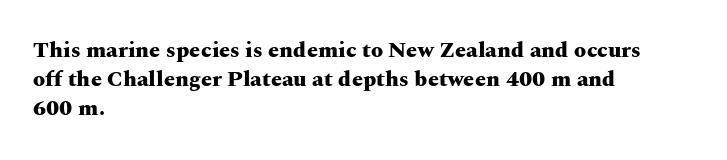
I'd describe the lettering as bold — thick and assertive. Line starts are locked; line ends wander. Nope, not italic — everything's standing straight. Only glyphs here, with clear space below each row.
